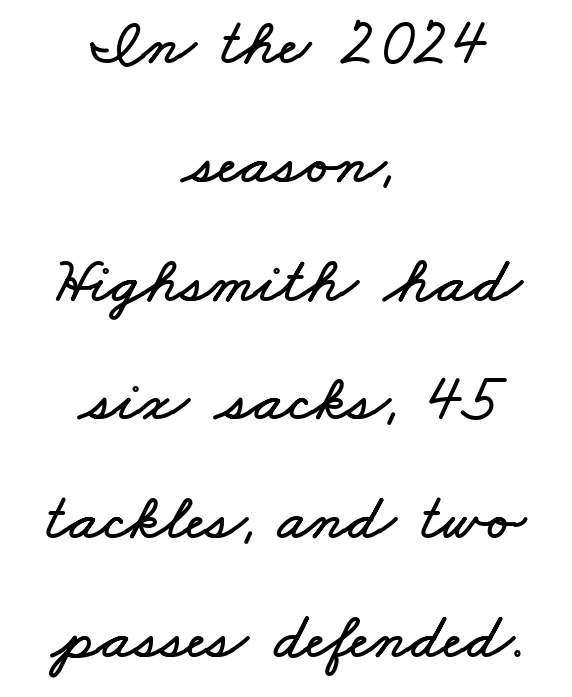
Q: Is the text underlined? A: No.
Q: How is the paragraph aligned? A: Centered.
Q: Is the spacing between letters normal or unusually wide? A: Normal.
Q: Width (condensed, normal, or wide)? A: Wide.
Q: Stroke contrast? A: Low.
Q: x-height? A: Small.
Q: Monospaced? A: No.
